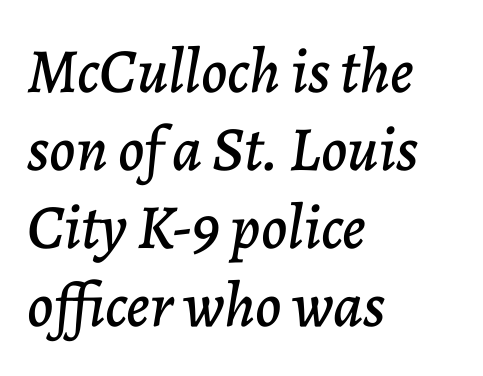
Just letters on the line, the space beneath them empty. A typesetter would mark this as italic. Note the varied advance widths — an 'i' is clearly narrower than an 'm'. Every row of glyphs begins at an identical x-position on the left. Glyph-to-glyph distance matches everyday printed text.
